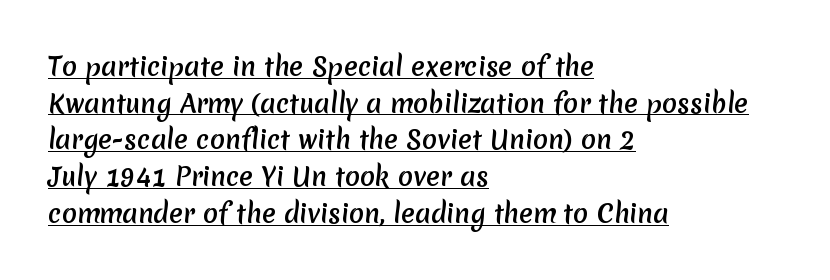
Each word holds together tightly as a unit, with standard inter-letter gaps. Summary of vertical rhythm: regular, with standard interline spacing. Honestly, the underline is the first thing you notice here. Short and long lines alike share a common starting point at left.
